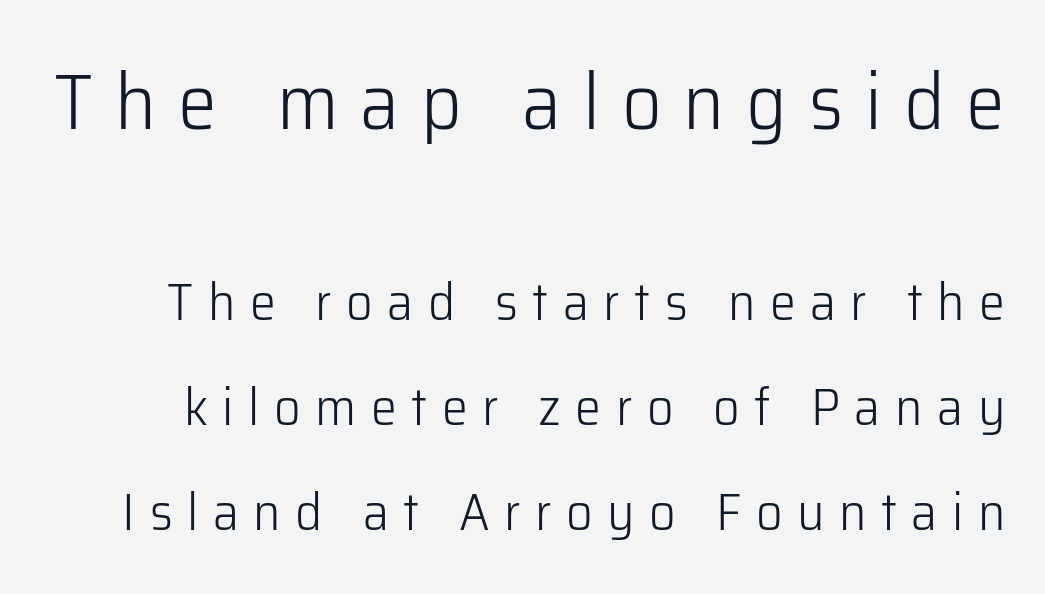
The image shows 78 px light sans-serif type, upright; set loose line spacing (2.02x), unusually wide letter spacing (+0.28 em), not underlined; the first (top) block is 1.5x larger; low stroke contrast and a medium x-height.
